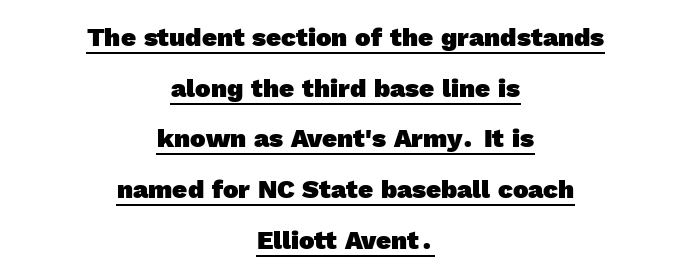
The image shows 26 px bold type; set centered, loose line spacing (1.95x), normal letter spacing, underlined.
